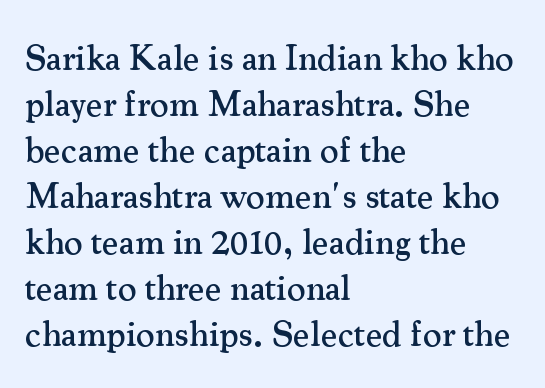
{"serif": "yes", "italic": "no", "width": "normal", "stroke_contrast": "medium", "x_height": "small", "monospaced": "no", "underline": "no", "align": "left", "line_spacing": "normal", "line_spacing_ratio": 1.28, "letter_spacing": "normal", "letter_spacing_em": 0.0, "glyph_px": 36}
